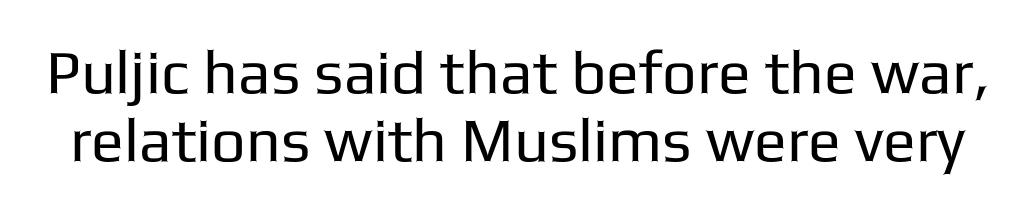
Plain, unruled lines of type. You could call the tracking neutral — neither tight nor loose. The face used here is proportionally spaced, like ordinary book or web type. Nothing sits at the stroke ends, so this counts as sans-serif. Vertical stems look standard width or narrower in stroke.
